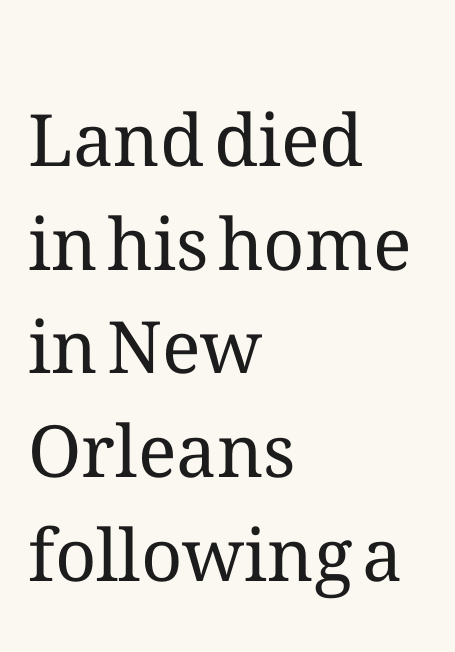
{"italic": "no", "bold": "no", "weight": "regular", "width": "normal", "stroke_contrast": "medium", "x_height": "medium", "monospaced": "no", "underline": "no", "align": "left", "line_spacing": "normal", "line_spacing_ratio": 1.44, "letter_spacing": "normal", "letter_spacing_em": 0.0, "glyph_px": 72}
